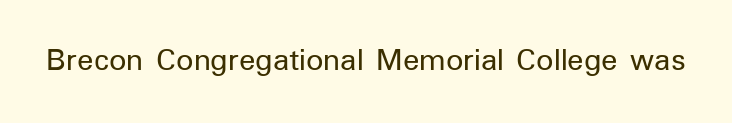
The rendering keeps characters at their native spacing. Serif or sans? Sans — the stroke terminals are bare. Heaviness? Minimal to ordinary, like unemphasized prose. This sample uses an upright cut, with every glyph sitting square on the baseline. Proportional: the letters do not fall into vertical columns. Glance below the letters and you will spot only blank space.
